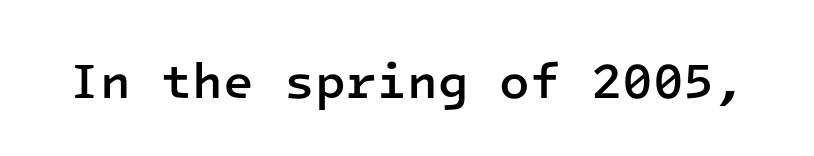
The image shows 50 px semibold sans-serif type, upright, monospaced; set normal letter spacing, not underlined; low stroke contrast and a medium x-height.
